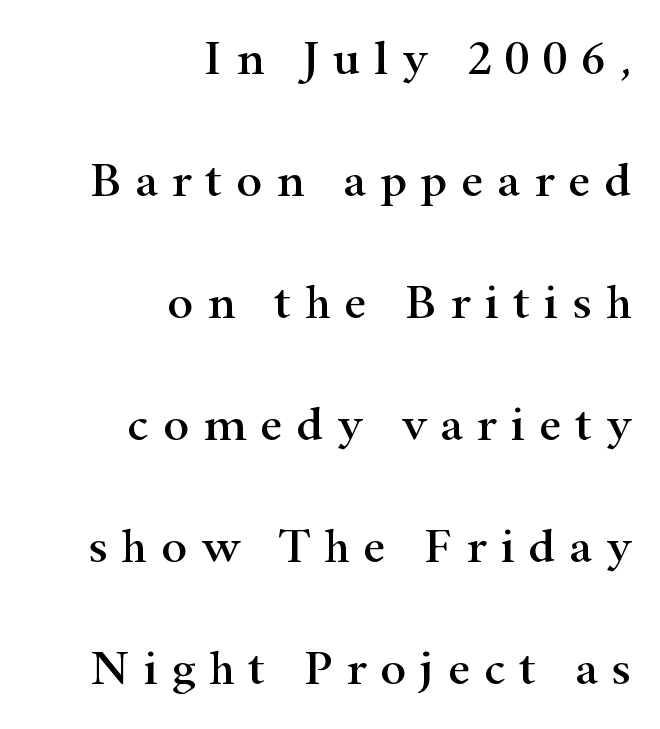
Teacher's note: observe the even right margin — that is flush-right alignment. The baseline area is clear. The type sits square on the baseline with zero lean. The letters advance in unequal steps, a hallmark of proportional type.
